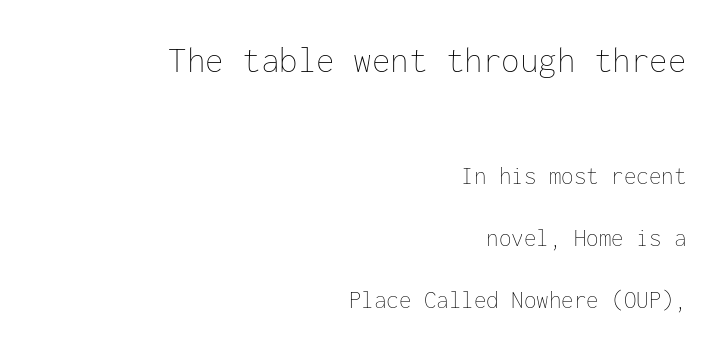
{"italic": "no", "bold": "no", "weight": "thin", "width": "normal", "stroke_contrast": "low", "x_height": "medium", "monospaced": "yes", "underline": "no", "align": "right", "line_spacing": "loose", "line_spacing_ratio": 2.49, "letter_spacing": "normal", "letter_spacing_em": 0.0, "larger_block": "first", "size_ratio": 1.48, "glyph_px": 37}
